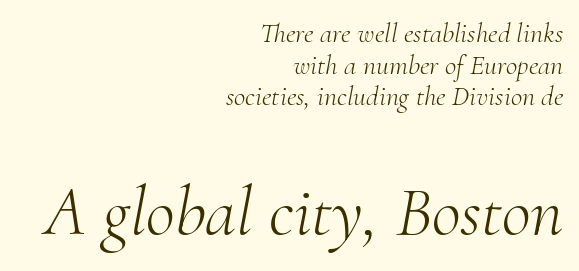
The image shows 71 px light serif type, italic (leaning right); set right-aligned, tight line spacing (1.13x), normal letter spacing, not underlined; the second (bottom) block is 2.54x larger; medium stroke contrast and a small x-height.
